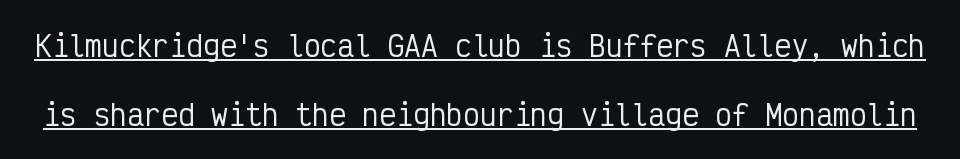
{"serif": "no", "italic": "no", "width": "condensed", "stroke_contrast": "low", "x_height": "medium", "monospaced": "yes", "underline": "yes", "line_spacing": "loose", "line_spacing_ratio": 2.45, "letter_spacing": "normal", "letter_spacing_em": 0.0, "glyph_px": 28}
